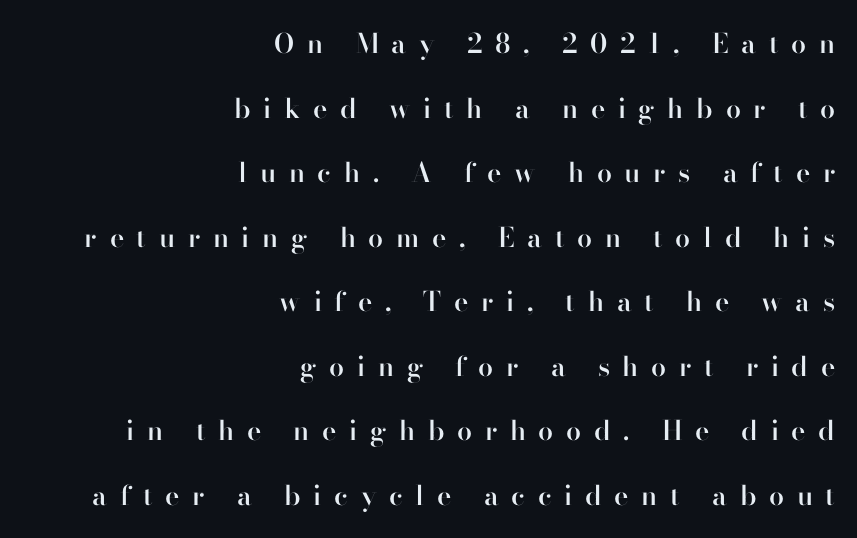
{"italic": "no", "bold": "semi", "underline": "no", "align": "right", "line_spacing": "loose", "line_spacing_ratio": 2.39, "letter_spacing": "wide", "letter_spacing_em": 0.47, "glyph_px": 27}
